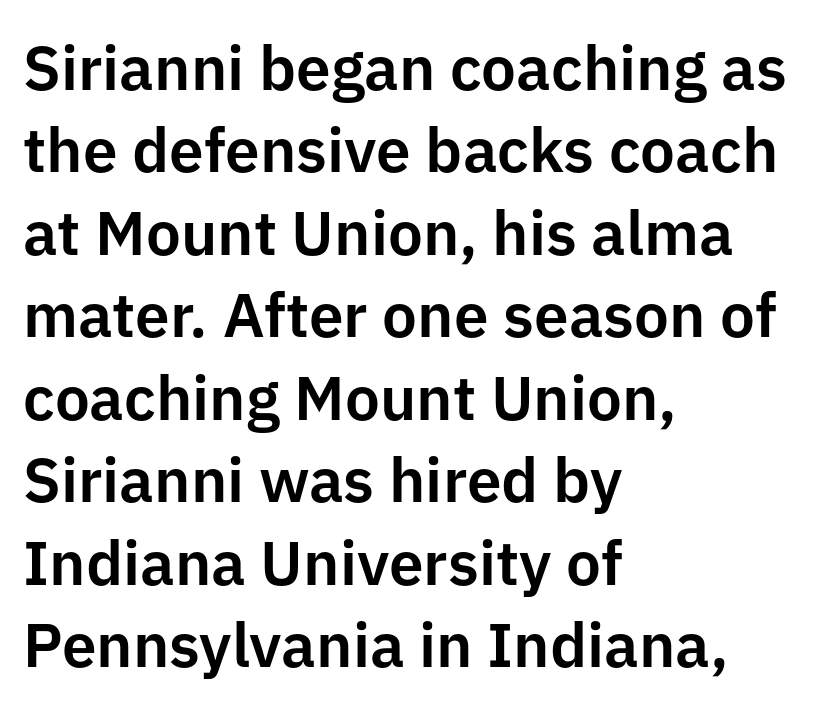
{"serif": "no", "italic": "no", "width": "normal", "stroke_contrast": "low", "x_height": "medium", "monospaced": "no", "underline": "no", "align": "left", "line_spacing": "normal", "line_spacing_ratio": 1.33, "letter_spacing": "normal", "letter_spacing_em": 0.0, "glyph_px": 62}
